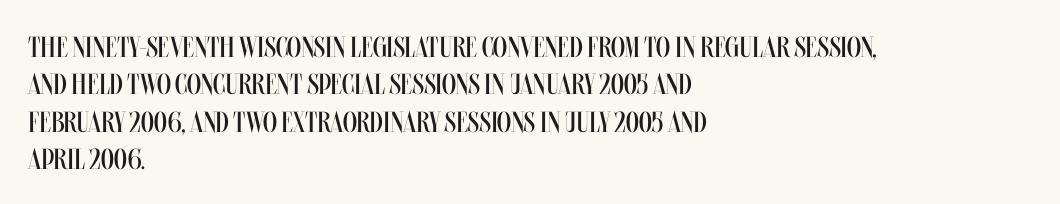
Each stroke keeps to a modest, everyday thickness or less. Rule under the text: the space is simply empty. Line starts are locked; line ends wander. Regarding leading, the lines here are spaced in the standard way.
